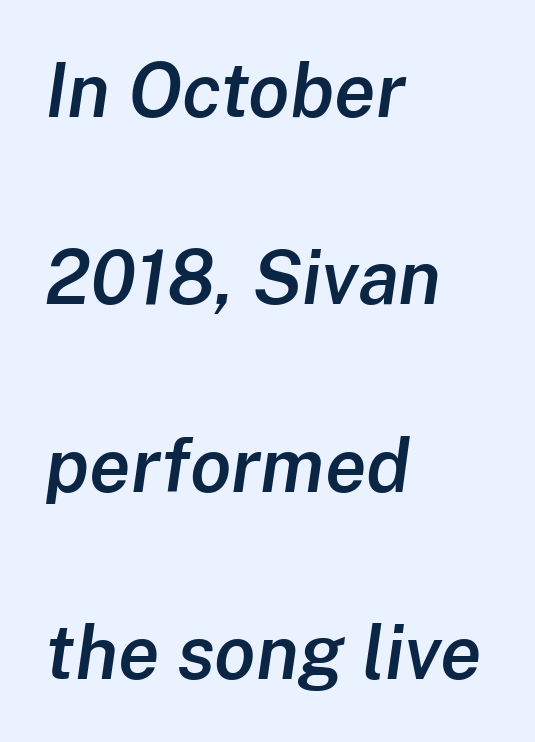
The image shows 75 px semibold type, italic (leaning right); set left-aligned, loose line spacing (2.5x), normal letter spacing, not underlined; low stroke contrast and a medium x-height.
